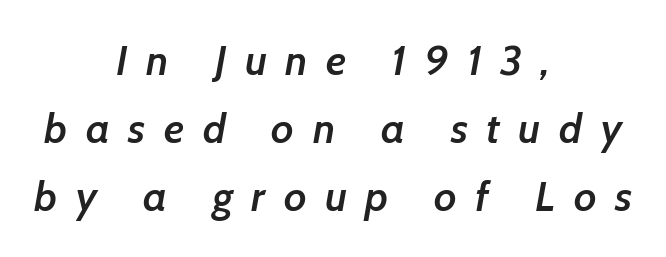
The image shows 42 px semibold type, italic (leaning right); set centered, normal line spacing (1.62x), unusually wide letter spacing (+0.44 em), not underlined; low stroke contrast and a medium x-height.
